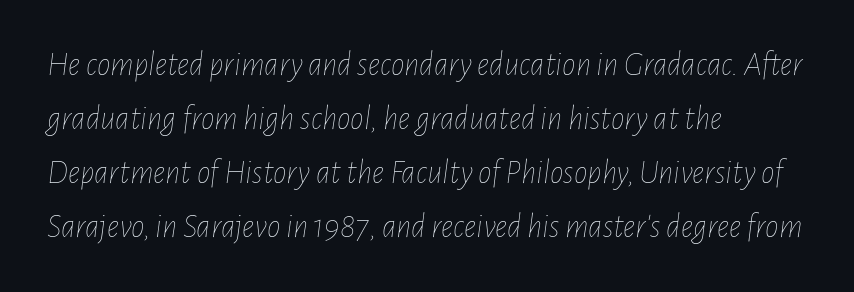
Q: Is the text bold? A: No.
Q: Is the text italic (slanted)? A: Yes, it leans right by about 7 degrees.
Q: Is the text underlined? A: No.
Q: How is the paragraph aligned? A: Left-aligned.
Q: Is the spacing between letters normal or unusually wide? A: Normal.
Q: Is the spacing between lines tight, normal or loose? A: Normal.
Q: Width (condensed, normal, or wide)? A: Condensed.
Q: Stroke contrast? A: Low.
Q: x-height? A: Medium.
Q: Monospaced? A: No.
